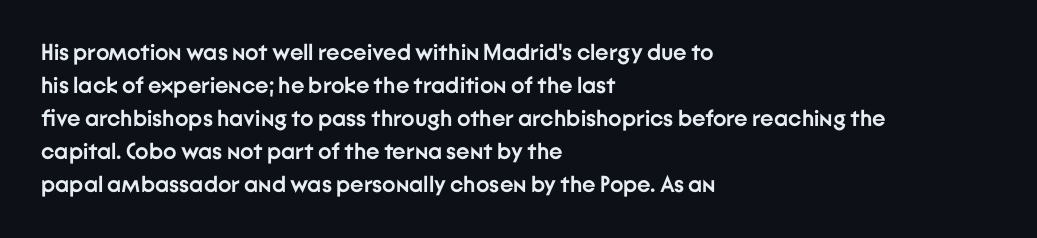
The gaps between neighbouring characters are ordinary and unremarkable. A dark, heavy texture on the line: the type is bold. Leftover space on each line is placed entirely after the last word. Reading down the column, the eye jumps a familiar distance to each next line. This is the regular roman posture of the typeface.
